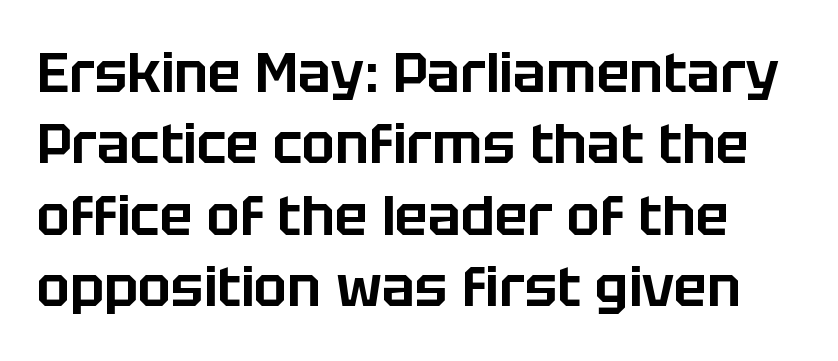
Q: Is the text italic (slanted)? A: No, it is upright.
Q: Is the typeface a serif or a sans-serif typeface? A: Sans-serif.
Q: Is the text underlined? A: No.
Q: Is the spacing between letters normal or unusually wide? A: Normal.
Q: Is the spacing between lines tight, normal or loose? A: Normal.
Q: Width (condensed, normal, or wide)? A: Normal.
Q: Stroke contrast? A: Low.
Q: x-height? A: Large.
Q: Monospaced? A: No.
